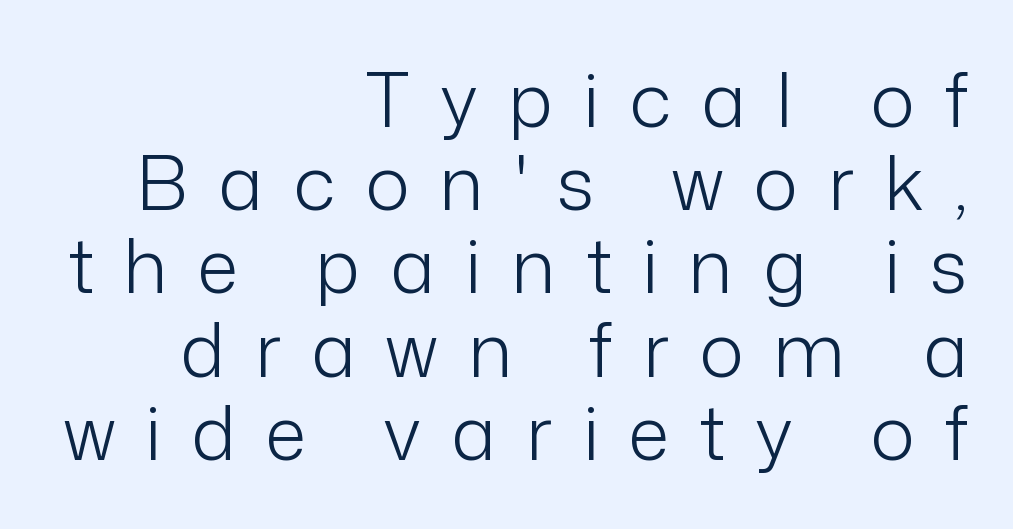
{"serif": "no", "italic": "no", "bold": "no", "weight": "light", "width": "normal", "stroke_contrast": "low", "x_height": "medium", "monospaced": "no", "underline": "no", "align": "right", "line_spacing": "tight", "line_spacing_ratio": 1.11, "letter_spacing": "wide", "letter_spacing_em": 0.4, "glyph_px": 75}
